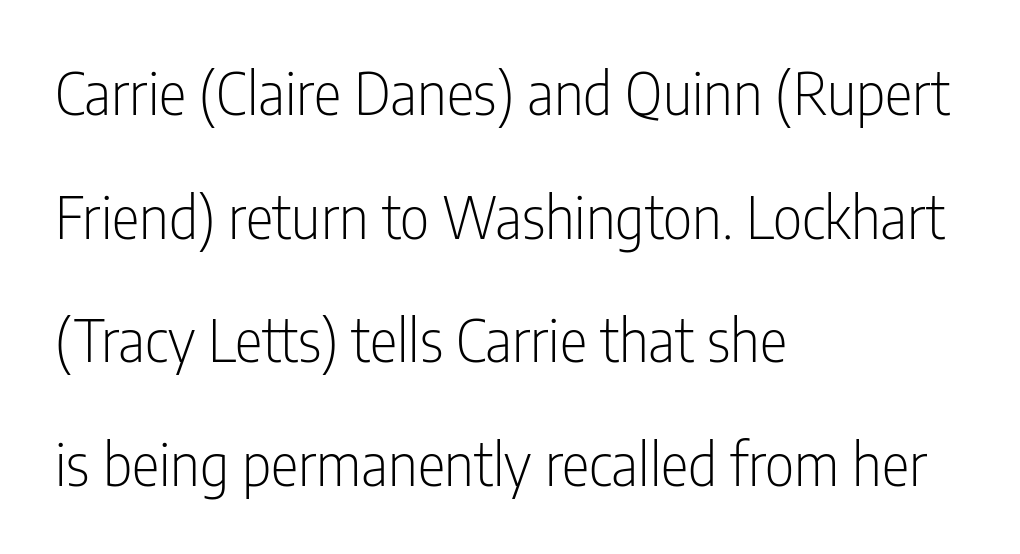
Q: Is the text bold? A: No.
Q: Is the text italic (slanted)? A: No, it is upright.
Q: Is the typeface a serif or a sans-serif typeface? A: Sans-serif.
Q: Is the text underlined? A: No.
Q: How is the paragraph aligned? A: Left-aligned.
Q: Is the spacing between letters normal or unusually wide? A: Normal.
Q: Is the spacing between lines tight, normal or loose? A: Loose.
Q: Width (condensed, normal, or wide)? A: Condensed.
Q: Stroke contrast? A: Low.
Q: x-height? A: Medium.
Q: Monospaced? A: No.
